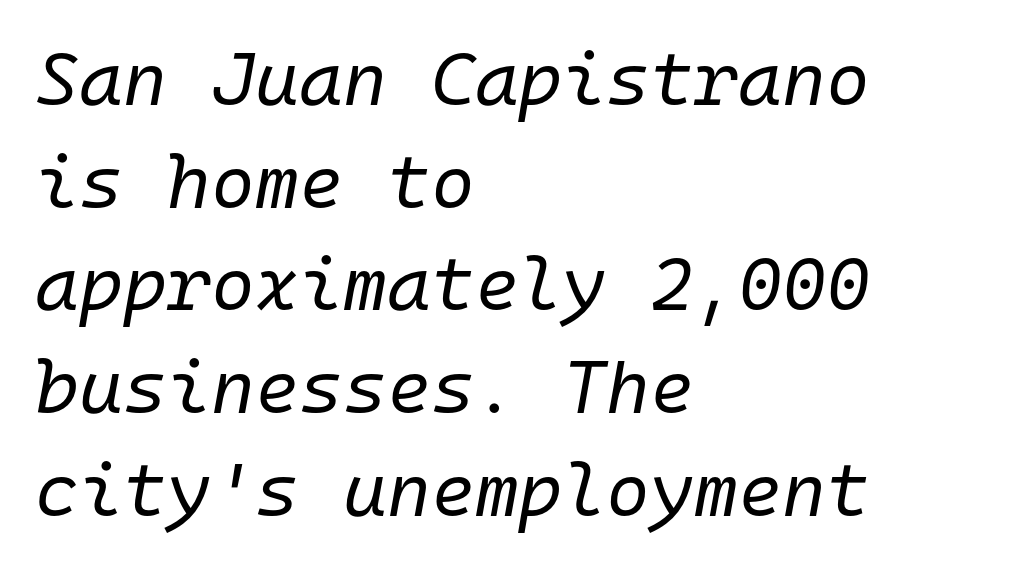
The image shows 75 px regular-weight type, italic (leaning right), monospaced; set left-aligned, normal line spacing (1.37x), normal letter spacing, not underlined; low stroke contrast and a medium x-height.
